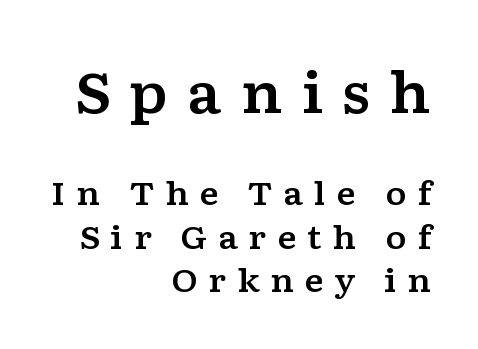
Q: Is the text italic (slanted)? A: No, it is upright.
Q: Is the typeface a serif or a sans-serif typeface? A: Serif.
Q: Is the text underlined? A: No.
Q: How is the paragraph aligned? A: Right-aligned.
Q: Is the spacing between letters normal or unusually wide? A: Unusually wide.
Q: Is the spacing between lines tight, normal or loose? A: Normal.
Q: Which block of text is set in a larger size, the first (top) or the second (bottom)? A: The first (top) one.
Q: Width (condensed, normal, or wide)? A: Wide.
Q: Stroke contrast? A: Low.
Q: x-height? A: Medium.
Q: Monospaced? A: No.
